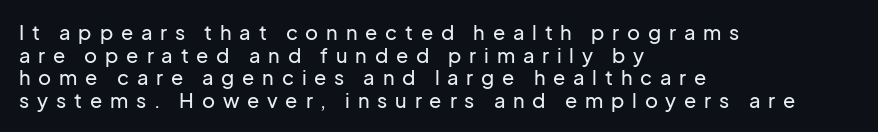
The image shows 20 px text type, upright; set left-aligned, tight line spacing (1.13x), unusually wide letter spacing (+0.39 em), not underlined.
